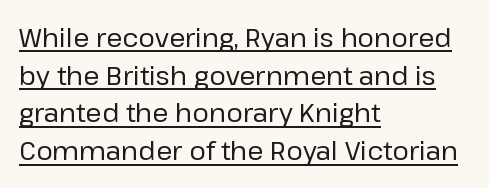
The image shows 26 px text type, upright; set left-aligned, normal line spacing (1.45x), normal letter spacing, underlined.
